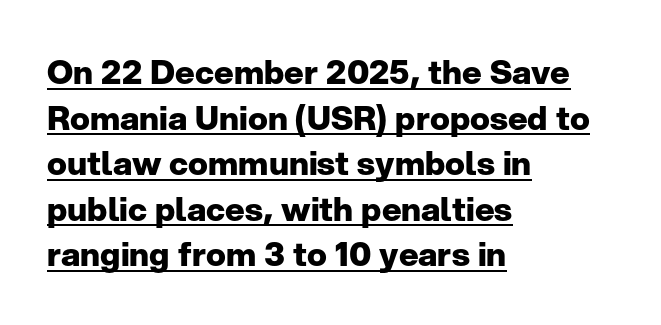
{"serif": "no", "italic": "no", "bold": "yes", "weight": "heavy", "width": "normal", "stroke_contrast": "low", "x_height": "medium", "monospaced": "no", "underline": "yes", "align": "left", "line_spacing": "normal", "line_spacing_ratio": 1.38, "letter_spacing": "normal", "letter_spacing_em": 0.0, "glyph_px": 33}
